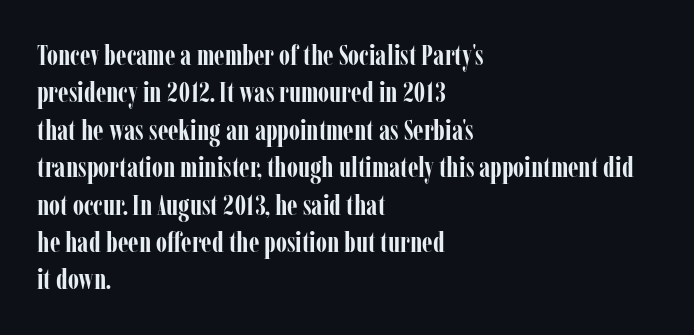
{"serif": "yes", "italic": "no", "bold": "yes", "weight": "semibold", "width": "condensed", "stroke_contrast": "low", "x_height": "medium", "monospaced": "no", "underline": "no", "align": "left", "line_spacing": "normal", "line_spacing_ratio": 1.29, "letter_spacing": "normal", "letter_spacing_em": 0.0, "glyph_px": 29}
